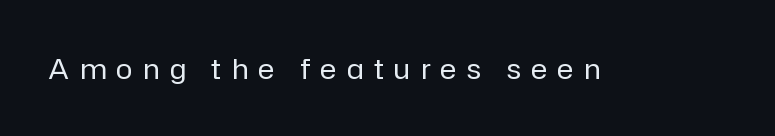
{"serif": "no", "italic": "no", "bold": "no", "weight": "regular", "width": "normal", "stroke_contrast": "low", "x_height": "medium", "monospaced": "no", "underline": "no", "letter_spacing": "wide", "letter_spacing_em": 0.37, "glyph_px": 28}
